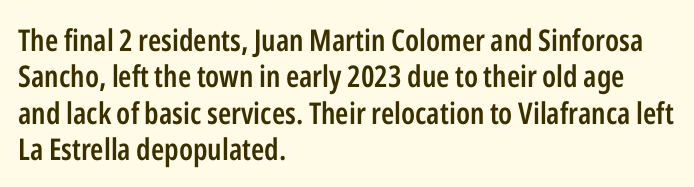
Its strokes are somewhat broadened, the hallmark of semibold type. Letter spacing: default. Characters remain perfectly vertical along every line. Typeset ragged right — the left edge is the straight one.
